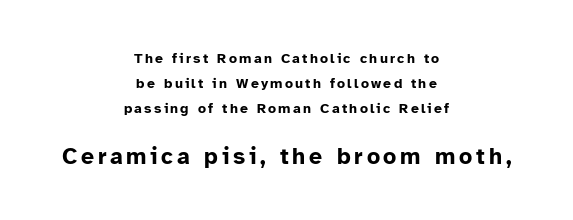
Each row of text sits above clean, open space. In terms of weight, the rendering is a true, heavy bold. Ascenders rise straight up at ninety degrees. Caption: upper text group reduced, lower text group enlarged. The passage is arranged like a title page — every line centered.
